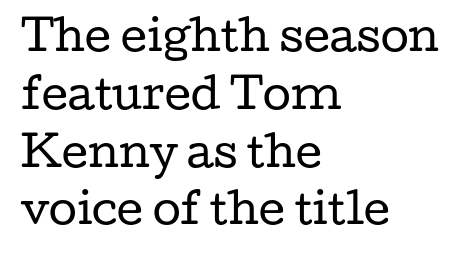
{"serif": "yes", "italic": "no", "bold": "no", "weight": "regular", "width": "wide", "stroke_contrast": "low", "x_height": "medium", "monospaced": "no", "underline": "no", "align": "left", "line_spacing": "normal", "line_spacing_ratio": 1.41, "letter_spacing": "normal", "letter_spacing_em": 0.0, "glyph_px": 41}
